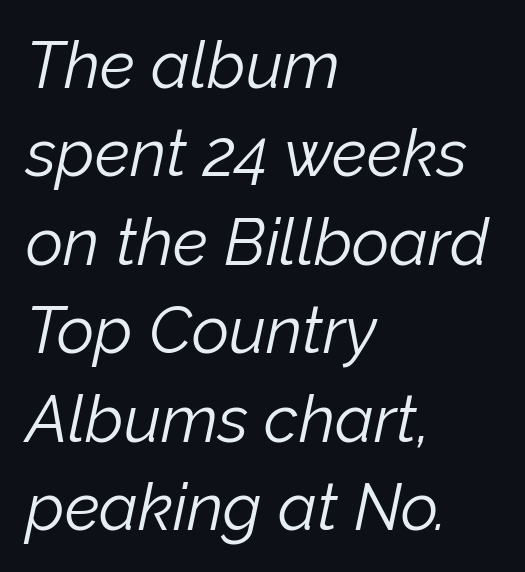
Q: Is the text bold? A: No.
Q: Is the text italic (slanted)? A: Yes, it leans right by about 12 degrees.
Q: Is the text underlined? A: No.
Q: How is the paragraph aligned? A: Left-aligned.
Q: Is the spacing between letters normal or unusually wide? A: Normal.
Q: Is the spacing between lines tight, normal or loose? A: Normal.
Q: Width (condensed, normal, or wide)? A: Normal.
Q: Stroke contrast? A: Low.
Q: x-height? A: Medium.
Q: Monospaced? A: No.
